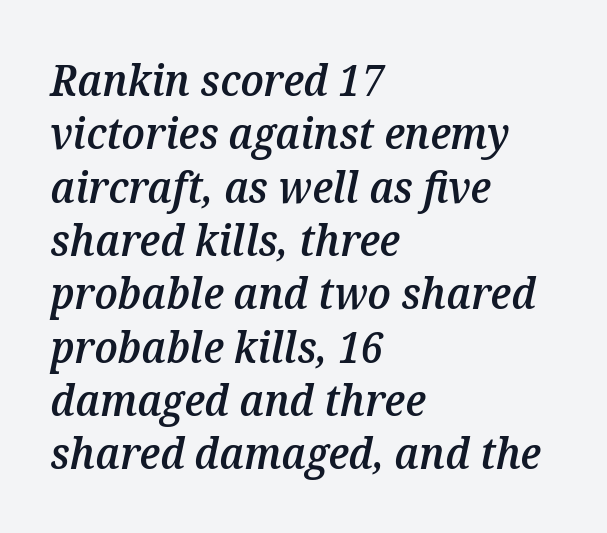
The image shows 43 px semibold type, italic (leaning right); set left-aligned, line spacing 1.24x, normal letter spacing, not underlined; medium stroke contrast and a medium x-height.
